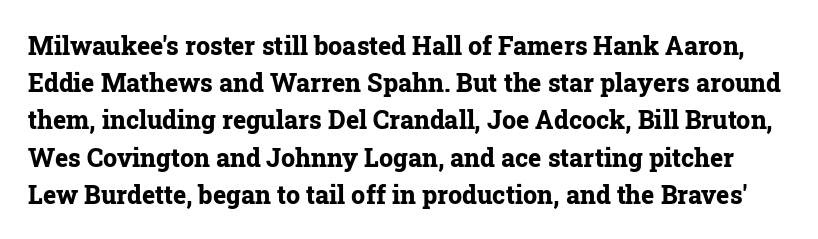
The image shows 25 px bold type, upright; set normal line spacing (1.49x), normal letter spacing, not underlined.
